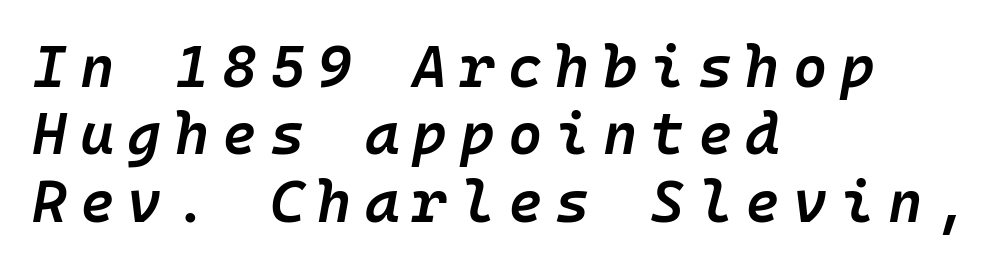
{"italic": "yes", "lean": "right", "slant_degrees": 10, "bold": "semi", "weight": "semibold", "width": "normal", "stroke_contrast": "low", "x_height": "medium", "underline": "no", "align": "left", "line_spacing": "tight", "line_spacing_ratio": 1.14, "letter_spacing": "wide", "letter_spacing_em": 0.22, "glyph_px": 59}
